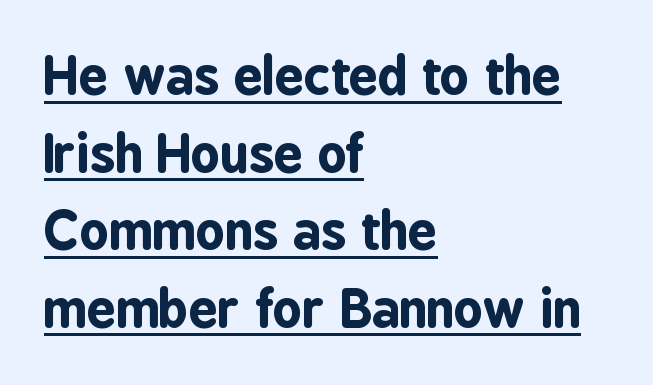
The image shows 51 px bold, condensed sans-serif type, upright; set left-aligned, normal line spacing (1.52x), normal letter spacing, underlined; low stroke contrast and a medium x-height.
